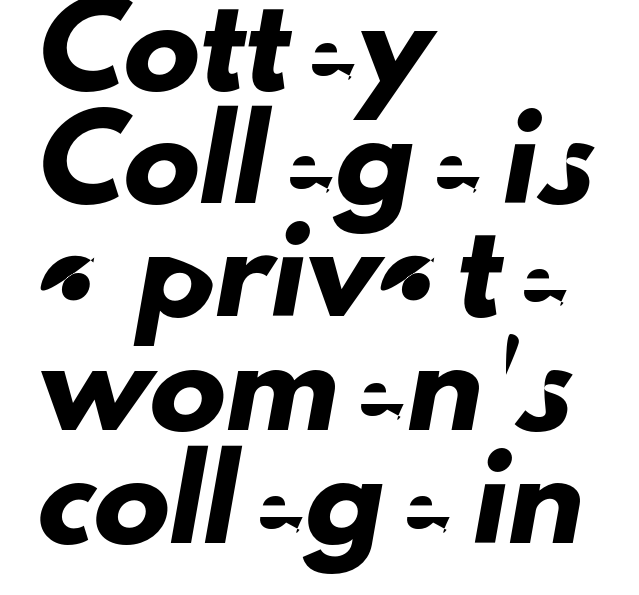
The image shows 76 px sans-serif type; set left-aligned, normal line spacing (1.49x), normal letter spacing, not underlined; low stroke contrast and a small x-height.
